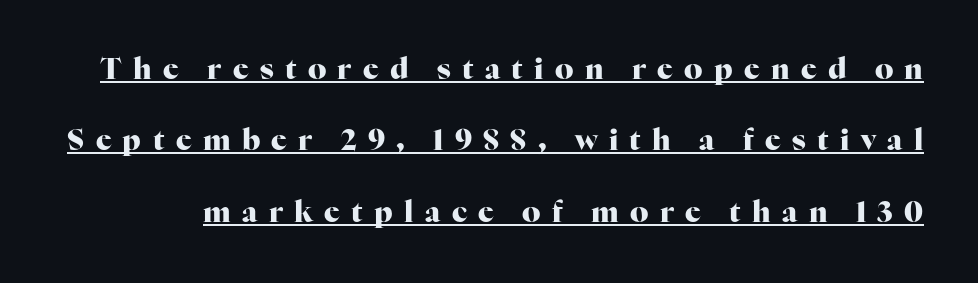
The image shows 29 px heavy serif type, upright; set loose line spacing (2.46x), unusually wide letter spacing (+0.39 em), underlined; high stroke contrast and a medium x-height.
